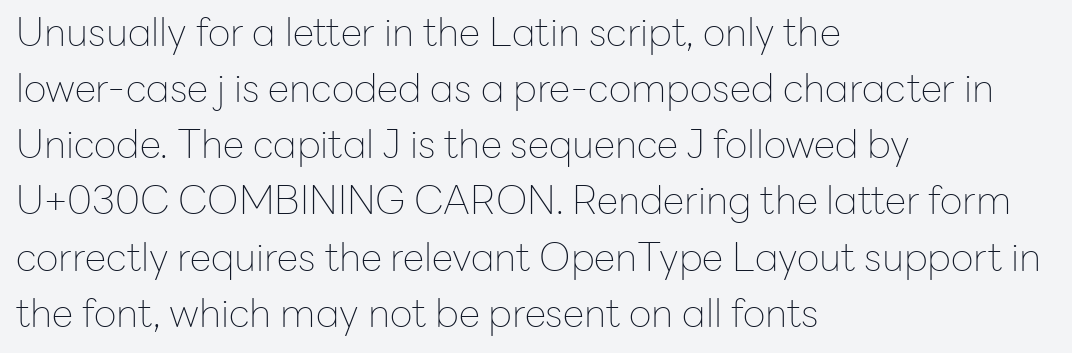
Note the varied advance widths — an 'i' is clearly narrower than an 'm'. Notice how the stems are strictly vertical — no italics here. Check the space under the baseline: it is left empty. Counters stay open thanks to moderate or lighter strokes.
